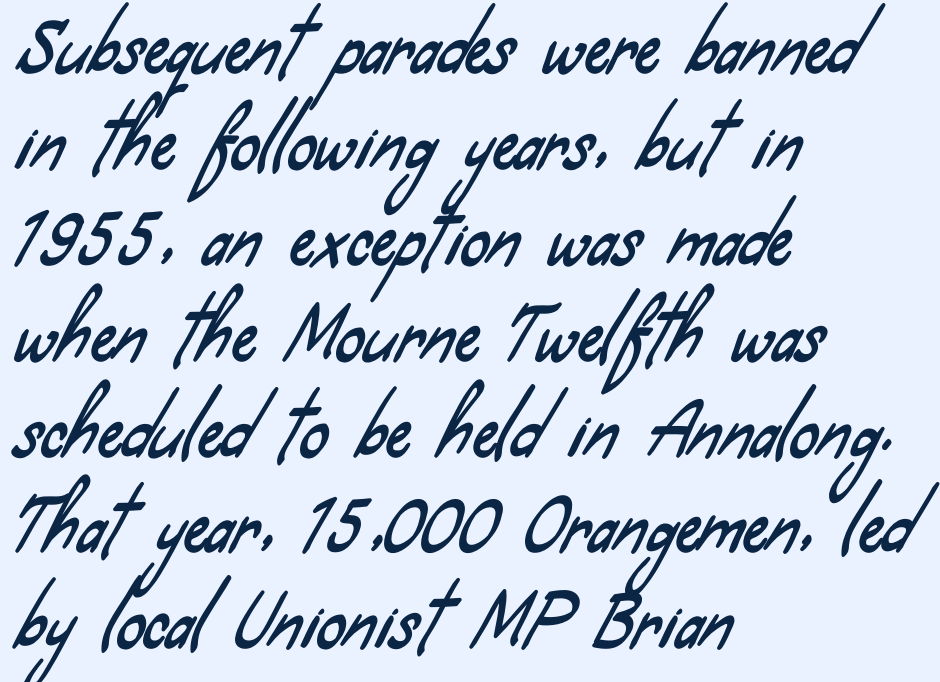
The rendering uses natural spacing where letterforms have individual widths. What's the leading like? Ordinary, nothing unusual. Does the copy run flush right? No — it runs flush left. Regarding serifs, this sample does without them.
